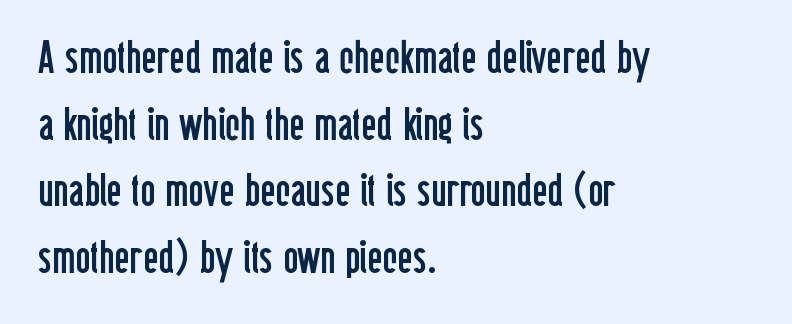
{"serif": "no", "italic": "no", "bold": "no", "weight": "regular", "width": "condensed", "stroke_contrast": "low", "x_height": "medium", "monospaced": "no", "underline": "no", "align": "left", "line_spacing": "normal", "line_spacing_ratio": 1.45, "letter_spacing": "normal", "letter_spacing_em": 0.0, "glyph_px": 46}
